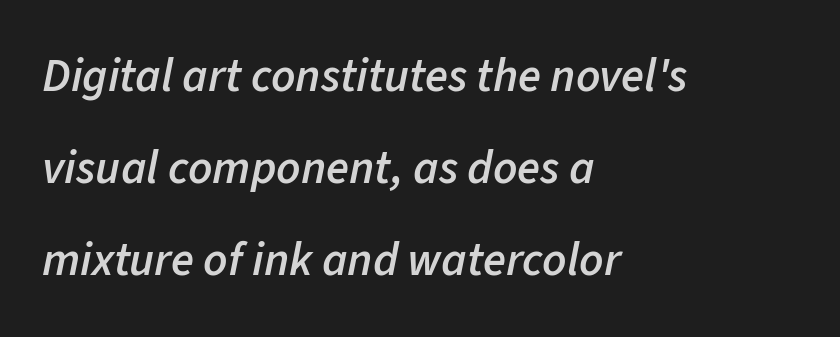
Q: Is the text bold? A: Semi-bold.
Q: Is the text italic (slanted)? A: Yes, it leans right by about 11 degrees.
Q: Is the text underlined? A: No.
Q: How is the paragraph aligned? A: Left-aligned.
Q: Is the spacing between letters normal or unusually wide? A: Normal.
Q: Is the spacing between lines tight, normal or loose? A: Loose.
Q: Width (condensed, normal, or wide)? A: Normal.
Q: Stroke contrast? A: Low.
Q: x-height? A: Medium.
Q: Monospaced? A: No.
